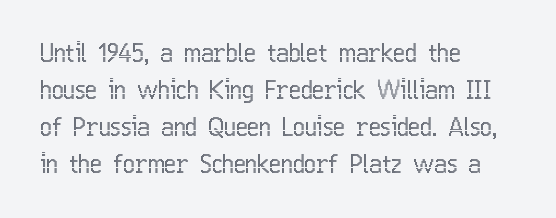
Q: Is the text italic (slanted)? A: No, it is upright.
Q: Is the text underlined? A: No.
Q: How is the paragraph aligned? A: Left-aligned.
Q: Is the spacing between letters normal or unusually wide? A: Normal.
Q: Is the spacing between lines tight, normal or loose? A: Normal.
